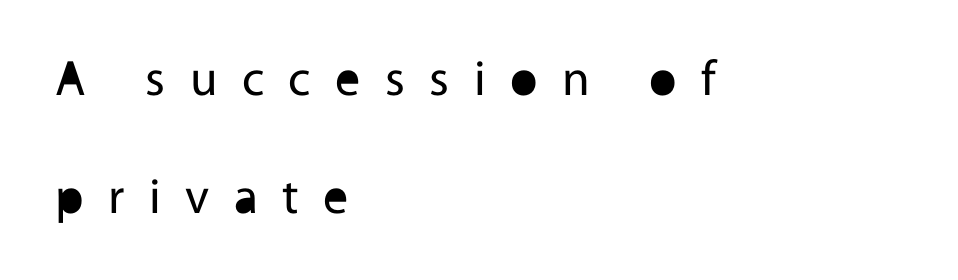
The image shows 50 px regular-weight sans-serif type, upright; set left-aligned, loose line spacing (2.37x), unusually wide letter spacing (+0.49 em), not underlined; a medium x-height.
